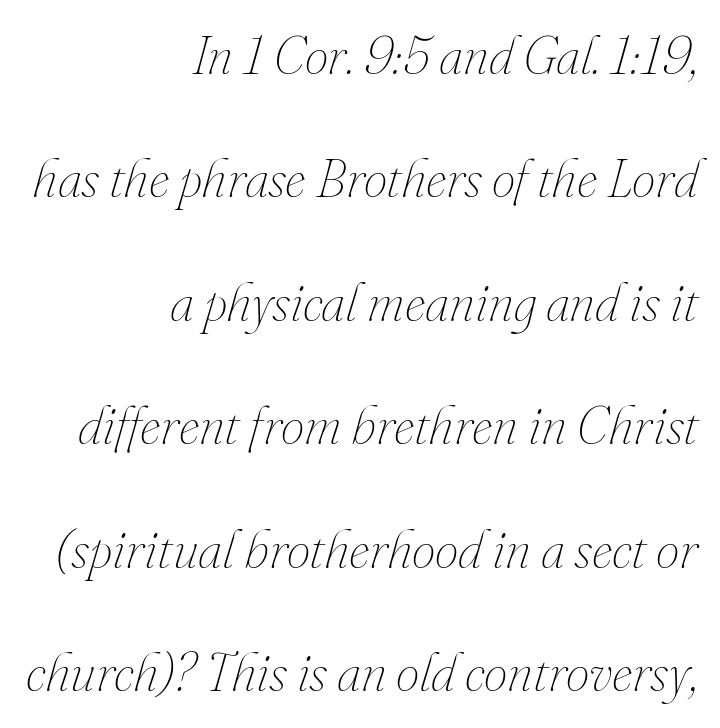
Q: Is the text bold? A: No.
Q: Is the text italic (slanted)? A: Yes, it leans right by about 16 degrees.
Q: Is the text underlined? A: No.
Q: How is the paragraph aligned? A: Right-aligned.
Q: Is the spacing between letters normal or unusually wide? A: Normal.
Q: Is the spacing between lines tight, normal or loose? A: Loose.
Q: Width (condensed, normal, or wide)? A: Normal.
Q: Stroke contrast? A: Medium.
Q: x-height? A: Small.
Q: Monospaced? A: No.
